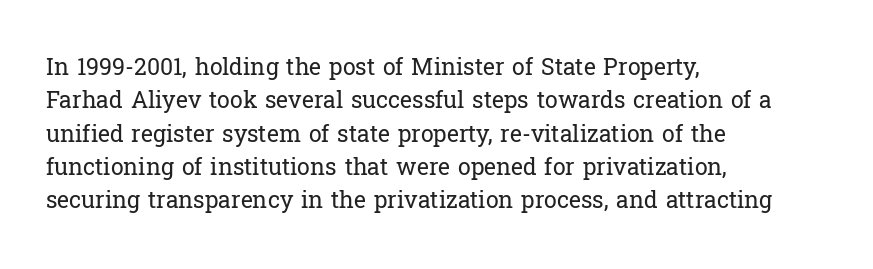
Q: Is the text bold? A: No.
Q: Is the text italic (slanted)? A: No, it is upright.
Q: Is the text underlined? A: No.
Q: How is the paragraph aligned? A: Left-aligned.
Q: Is the spacing between letters normal or unusually wide? A: Normal.
Q: Is the spacing between lines tight, normal or loose? A: Normal.
